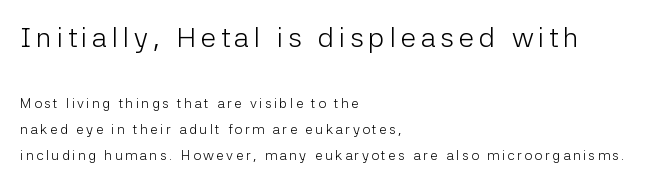
{"serif": "no", "italic": "no", "bold": "no", "weight": "light", "width": "normal", "stroke_contrast": "low", "x_height": "medium", "monospaced": "no", "underline": "no", "align": "left", "line_spacing_ratio": 1.85, "larger_block": "first", "size_ratio": 2.0, "glyph_px": 28}
